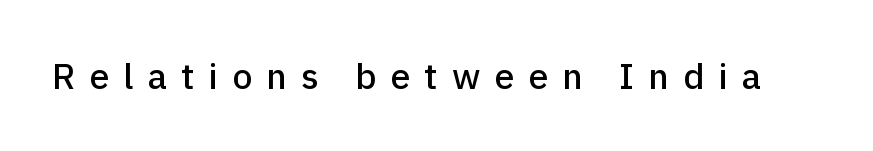
{"serif": "no", "italic": "no", "width": "normal", "stroke_contrast": "low", "x_height": "medium", "monospaced": "no", "underline": "no", "letter_spacing": "wide", "letter_spacing_em": 0.39, "glyph_px": 36}
